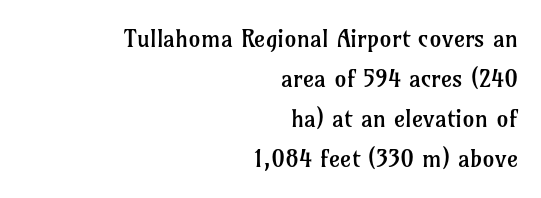
Q: Is the text bold? A: No.
Q: Is the text italic (slanted)? A: No, it is upright.
Q: Is the text underlined? A: No.
Q: How is the paragraph aligned? A: Right-aligned.
Q: Is the spacing between letters normal or unusually wide? A: Normal.
Q: Is the spacing between lines tight, normal or loose? A: Normal.
